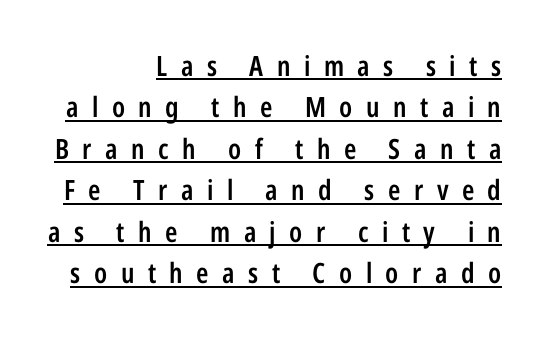
{"serif": "no", "italic": "no", "bold": "semi", "weight": "semibold", "width": "condensed", "stroke_contrast": "low", "x_height": "medium", "monospaced": "no", "underline": "yes", "align": "right", "line_spacing": "normal", "line_spacing_ratio": 1.48, "letter_spacing": "wide", "letter_spacing_em": 0.48, "glyph_px": 28}
